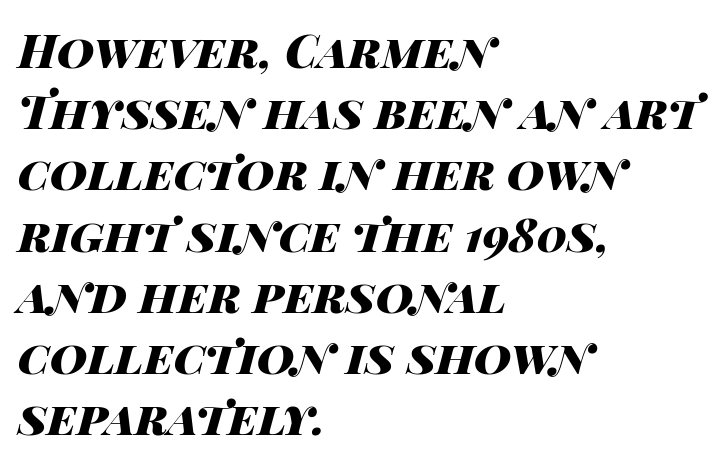
The image shows 46 px heavy, wide type, italic (leaning right); set left-aligned, normal line spacing (1.33x), normal letter spacing, not underlined; high stroke contrast and a large x-height.
